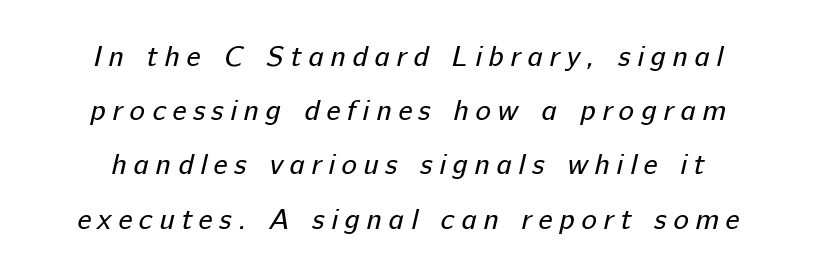
The image shows 29 px regular-weight sans-serif type; set line spacing 1.87x, unusually wide letter spacing (+0.23 em), not underlined; low stroke contrast and a medium x-height.
